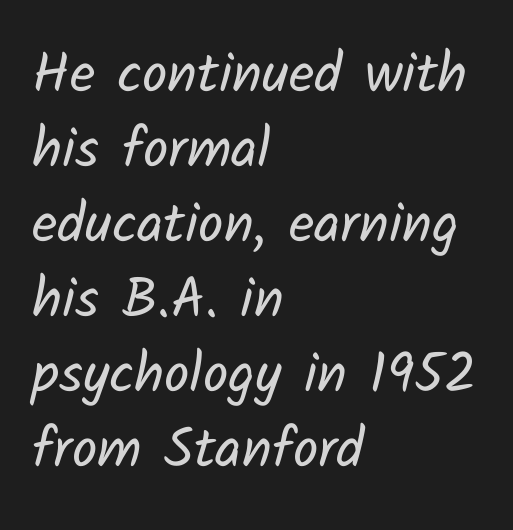
The image shows 56 px regular-weight sans-serif type; set left-aligned, normal line spacing (1.34x), normal letter spacing, not underlined; low stroke contrast and a medium x-height.
